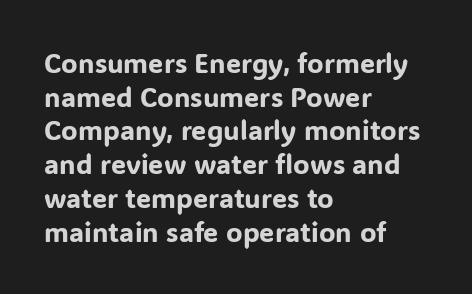
The image shows 27 px text type, upright; set left-aligned, normal line spacing (1.25x), normal letter spacing, not underlined.
